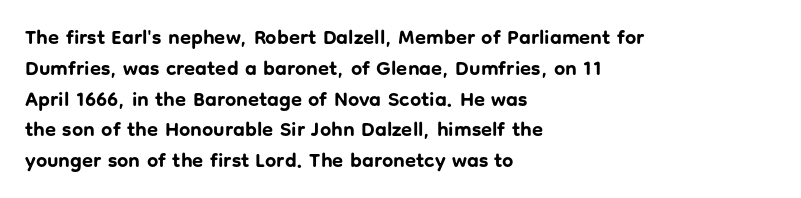
{"italic": "no", "bold": "yes", "underline": "no", "align": "left", "line_spacing": "normal", "line_spacing_ratio": 1.54, "letter_spacing": "normal", "letter_spacing_em": 0.0, "glyph_px": 20}
